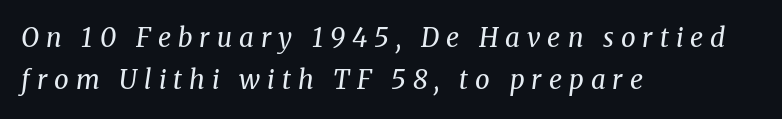
{"italic": "yes", "lean": "right", "slant_degrees": 8, "bold": "no", "underline": "no", "align": "left", "line_spacing": "normal", "line_spacing_ratio": 1.63, "letter_spacing": "wide", "letter_spacing_em": 0.27, "glyph_px": 26}
